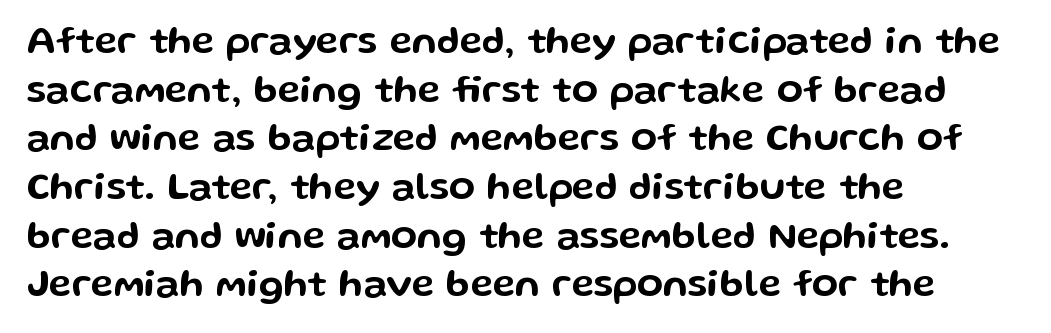
{"serif": "no", "italic": "no", "width": "wide", "stroke_contrast": "low", "x_height": "medium", "monospaced": "no", "underline": "no", "align": "left", "line_spacing": "normal", "line_spacing_ratio": 1.28, "letter_spacing": "normal", "letter_spacing_em": 0.0, "glyph_px": 38}
